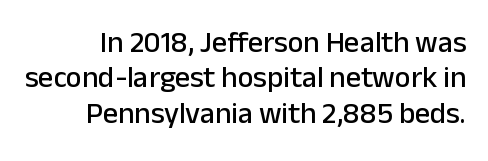
{"serif": "no", "italic": "no", "width": "normal", "stroke_contrast": "low", "x_height": "medium", "monospaced": "no", "underline": "no", "line_spacing_ratio": 1.18, "letter_spacing": "normal", "letter_spacing_em": 0.0, "glyph_px": 30}
